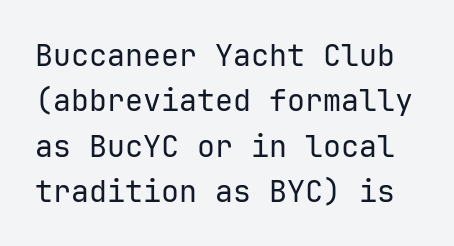
The image shows 30 px regular-weight sans-serif type, upright, monospaced; set normal line spacing (1.51x), normal letter spacing, not underlined; low stroke contrast and a medium x-height.
